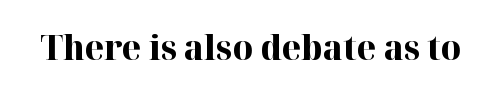
The image shows 35 px bold serif type, upright; set normal letter spacing, not underlined; high stroke contrast and a medium x-height.
